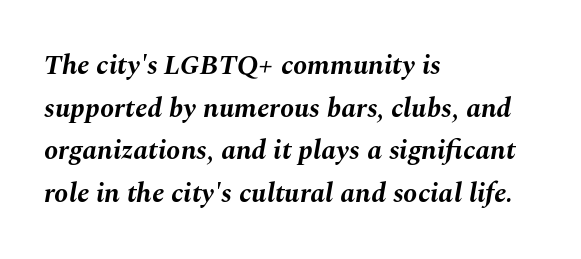
Vertically, the passage feels balanced, rows spaced as you'd expect. The rendering anchors every line to the left-hand side. Does the weight exceed regular? Yes, all the way to bold. Between one letter and the next there's only the usual sliver of space.
